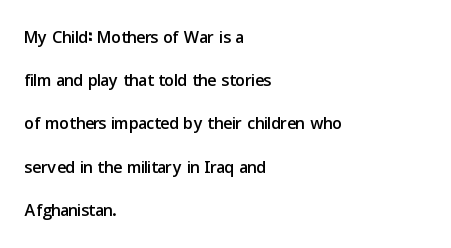
The image shows 24 px text type, upright; set left-aligned, line spacing 1.8x, normal letter spacing, not underlined.
